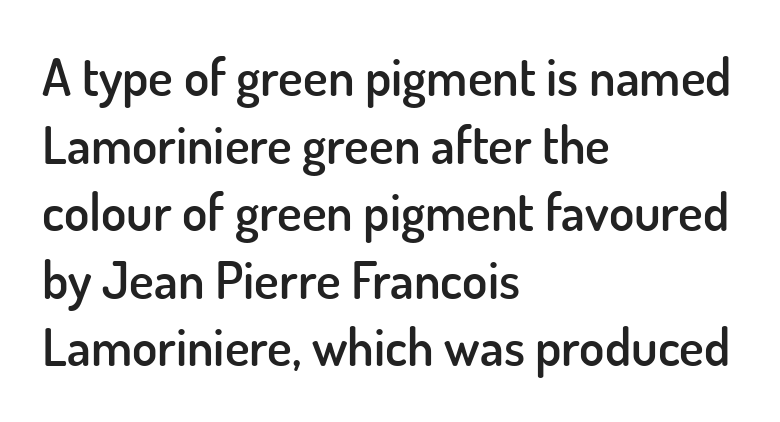
{"serif": "no", "italic": "no", "bold": "semi", "weight": "semibold", "width": "normal", "stroke_contrast": "low", "x_height": "small", "monospaced": "no", "underline": "no", "align": "left", "line_spacing": "normal", "line_spacing_ratio": 1.3, "letter_spacing": "normal", "letter_spacing_em": 0.0, "glyph_px": 52}
